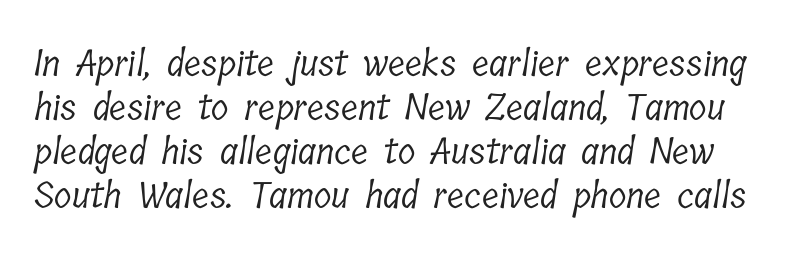
The image shows 36 px light, condensed serif type; set line spacing 1.22x, normal letter spacing, not underlined; low stroke contrast and a medium x-height.
